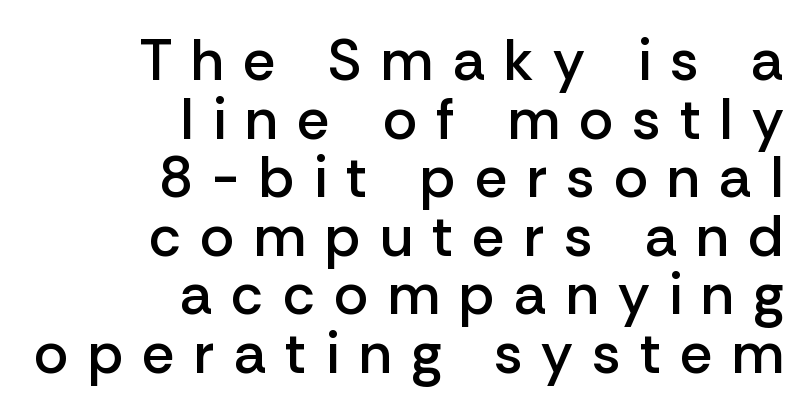
Q: Is the text bold? A: Semi-bold.
Q: Is the text italic (slanted)? A: No, it is upright.
Q: Is the typeface a serif or a sans-serif typeface? A: Sans-serif.
Q: Is the text underlined? A: No.
Q: How is the paragraph aligned? A: Right-aligned.
Q: Is the spacing between letters normal or unusually wide? A: Unusually wide.
Q: Is the spacing between lines tight, normal or loose? A: Tight.
Q: Width (condensed, normal, or wide)? A: Normal.
Q: Stroke contrast? A: Low.
Q: x-height? A: Medium.
Q: Monospaced? A: No.
